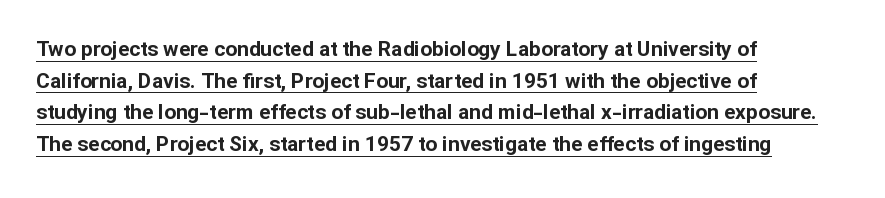
Every letter is thick-stroked: bold, no question. A typesetter would call this zero additional tracking. The lettering is marked with a stroke running underneath it. These lines stack with their left ends in a neat column. It's the straight-up-and-down kind of type.
